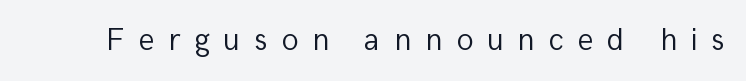
{"serif": "no", "italic": "no", "bold": "no", "weight": "light", "width": "normal", "stroke_contrast": "low", "x_height": "medium", "monospaced": "no", "underline": "no", "letter_spacing": "wide", "letter_spacing_em": 0.42, "glyph_px": 32}
